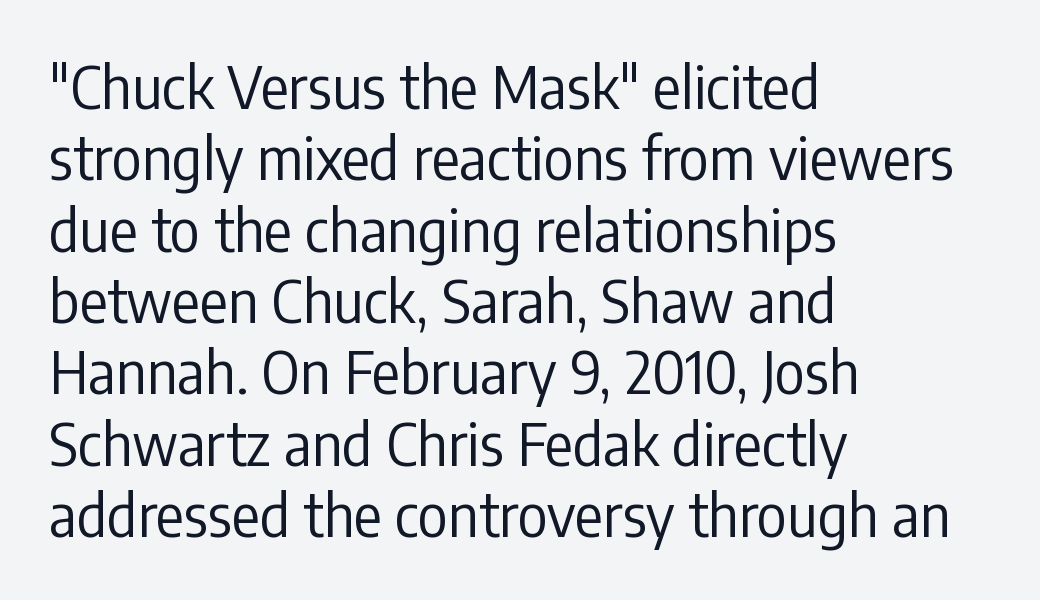
Q: Is the text bold? A: No.
Q: Is the text italic (slanted)? A: No, it is upright.
Q: Is the typeface a serif or a sans-serif typeface? A: Sans-serif.
Q: Is the text underlined? A: No.
Q: How is the paragraph aligned? A: Left-aligned.
Q: Is the spacing between letters normal or unusually wide? A: Normal.
Q: Width (condensed, normal, or wide)? A: Condensed.
Q: Stroke contrast? A: Low.
Q: x-height? A: Medium.
Q: Monospaced? A: No.
